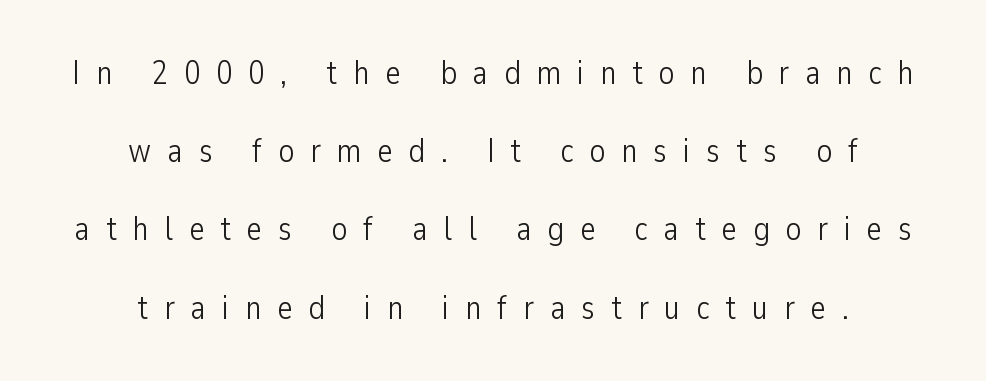
Q: Is the text bold? A: No.
Q: Is the text italic (slanted)? A: No, it is upright.
Q: Is the typeface a serif or a sans-serif typeface? A: Sans-serif.
Q: Is the text underlined? A: No.
Q: How is the paragraph aligned? A: Centered.
Q: Is the spacing between letters normal or unusually wide? A: Unusually wide.
Q: Is the spacing between lines tight, normal or loose? A: Loose.
Q: Width (condensed, normal, or wide)? A: Condensed.
Q: Stroke contrast? A: Low.
Q: x-height? A: Medium.
Q: Monospaced? A: No.
